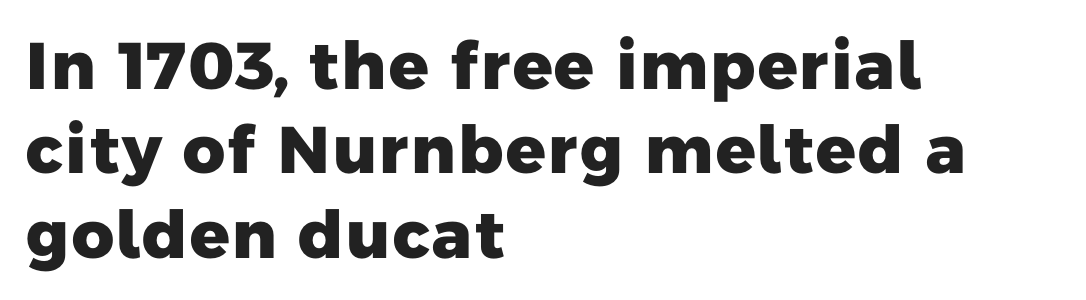
The image shows 66 px heavy sans-serif type; set left-aligned, normal line spacing (1.28x), normal letter spacing, not underlined; low stroke contrast and a medium x-height.
